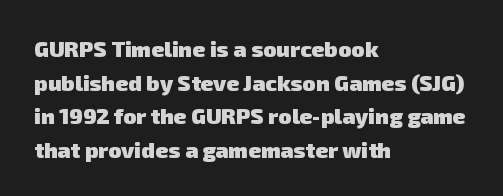
The image shows 22 px bold type; set left-aligned, normal line spacing (1.53x), normal letter spacing, not underlined.
